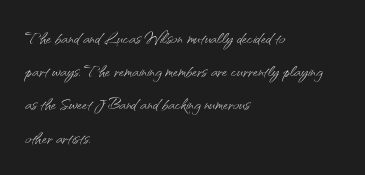
The image shows 22 px text type; set left-aligned, normal line spacing (1.51x), normal letter spacing, not underlined.
